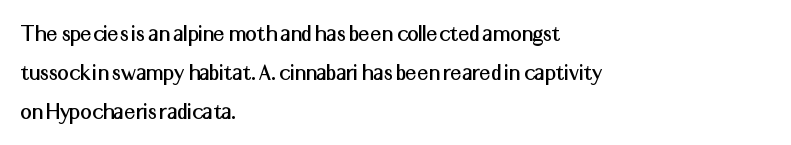
Q: Is the text italic (slanted)? A: No, it is upright.
Q: Is the text underlined? A: No.
Q: How is the paragraph aligned? A: Left-aligned.
Q: Is the spacing between letters normal or unusually wide? A: Normal.
Q: Is the spacing between lines tight, normal or loose? A: Normal.
